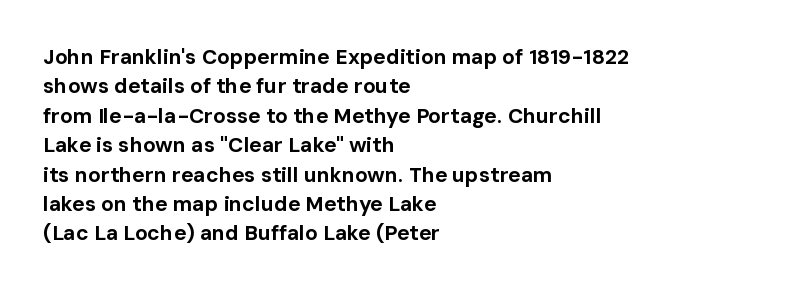
The image shows 21 px bold type, upright; set left-aligned, normal line spacing (1.4x), normal letter spacing, not underlined.
